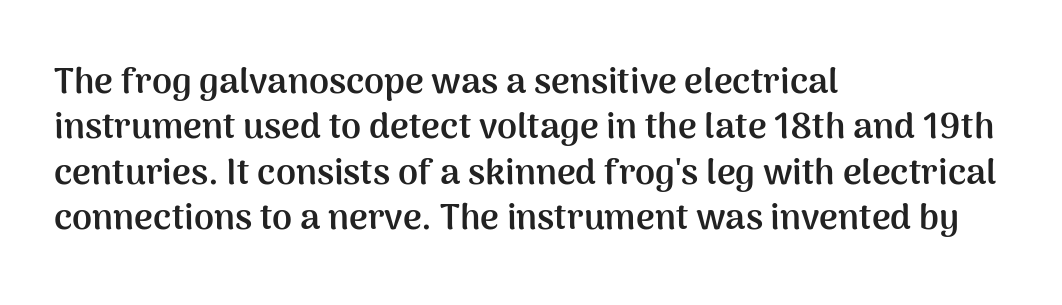
Classification — sans serif. Look at the stroke-to-counter ratio: heavy, a bold. Leading matches the norm, producing a regular column. No extra tracking has been applied to these lines.
